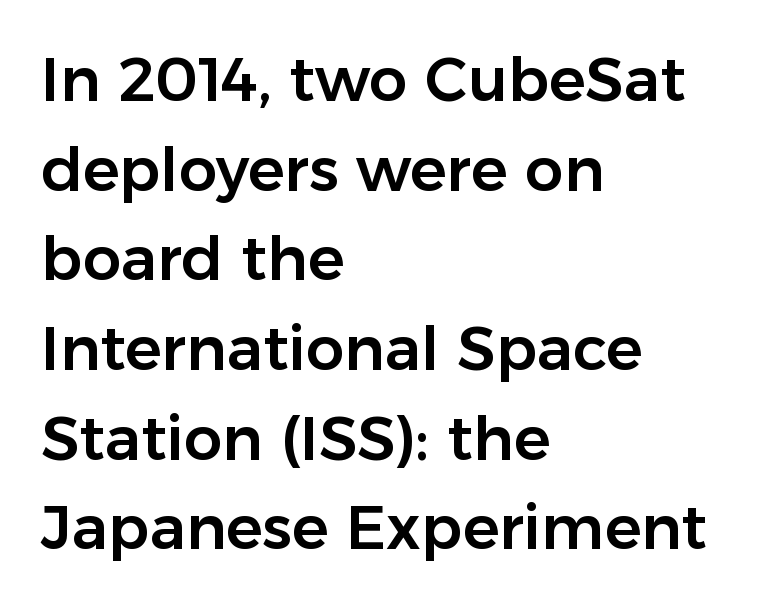
Does the leading feel generous? No, just average. Only glyphs here, with clear space below each row. Here the glyphs are tracked normally, forming tight word shapes. The typesetter chose a ragged-right arrangement here. Look at the bottom of the vertical strokes: they stop flat, with no serifs.
